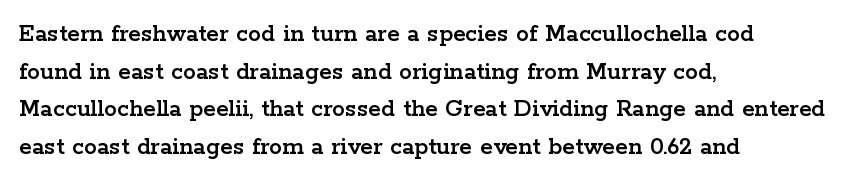
{"italic": "no", "underline": "no", "align": "left", "line_spacing": "normal", "line_spacing_ratio": 1.45, "letter_spacing": "normal", "letter_spacing_em": 0.0, "glyph_px": 26}
